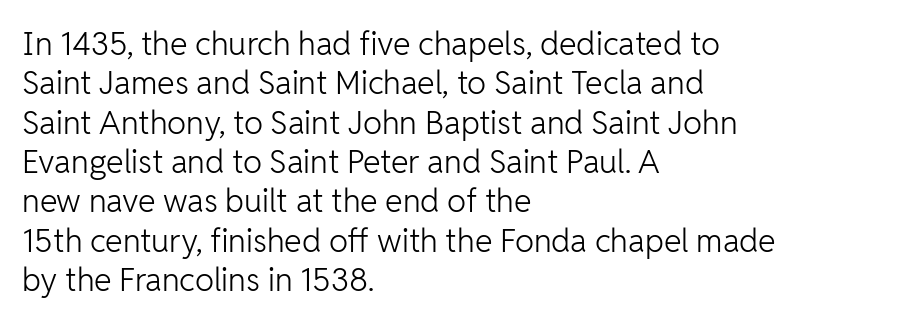
The image shows 32 px light sans-serif type, upright; set left-aligned, line spacing 1.23x, normal letter spacing, not underlined; low stroke contrast and a medium x-height.
